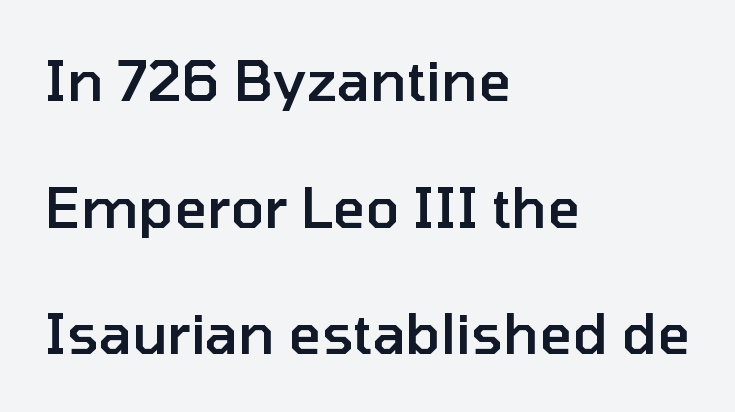
{"serif": "no", "italic": "no", "bold": "semi", "weight": "semibold", "width": "normal", "stroke_contrast": "low", "x_height": "medium", "monospaced": "no", "underline": "no", "align": "left", "line_spacing": "loose", "line_spacing_ratio": 2.26, "letter_spacing": "normal", "letter_spacing_em": 0.0, "glyph_px": 56}
